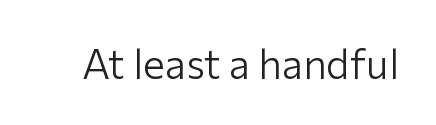
The image shows 41 px light sans-serif type, upright; set normal letter spacing, not underlined; low stroke contrast and a medium x-height.
